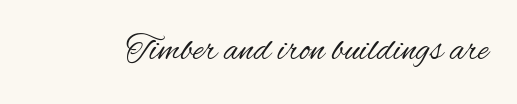
To sum up the face: it is a sans, with no serifs. Compared with typical body copy, the letter spacing here is the same. This reads as an unemphasized weight, regular at the heaviest.
